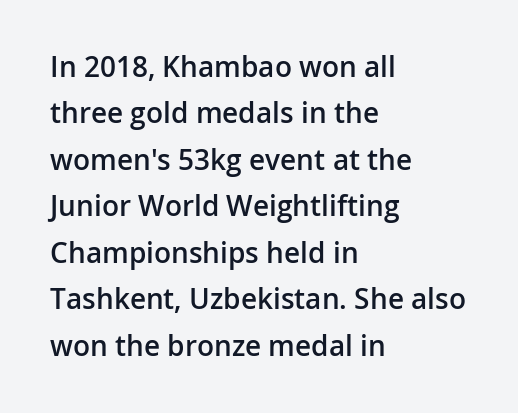
The image shows 28 px semibold sans-serif type, upright; set left-aligned, normal line spacing (1.66x), normal letter spacing, not underlined; low stroke contrast and a medium x-height.
